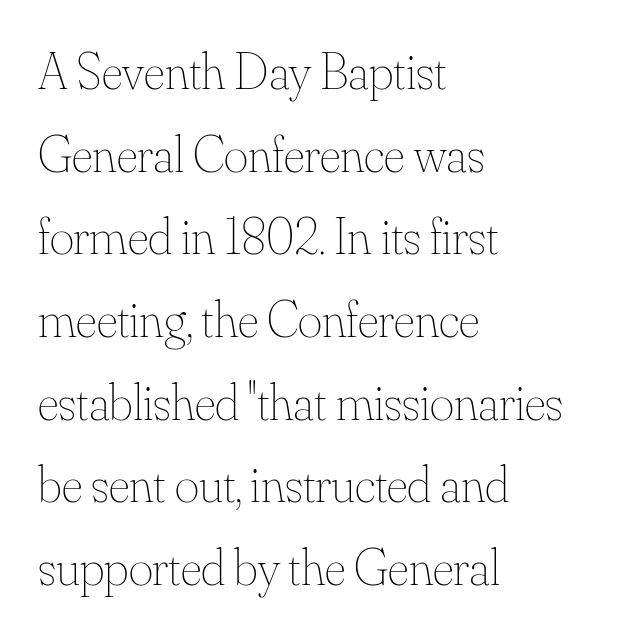
The image shows 52 px thin type, upright; set left-aligned, normal line spacing (1.59x), normal letter spacing, not underlined; medium stroke contrast and a small x-height.
